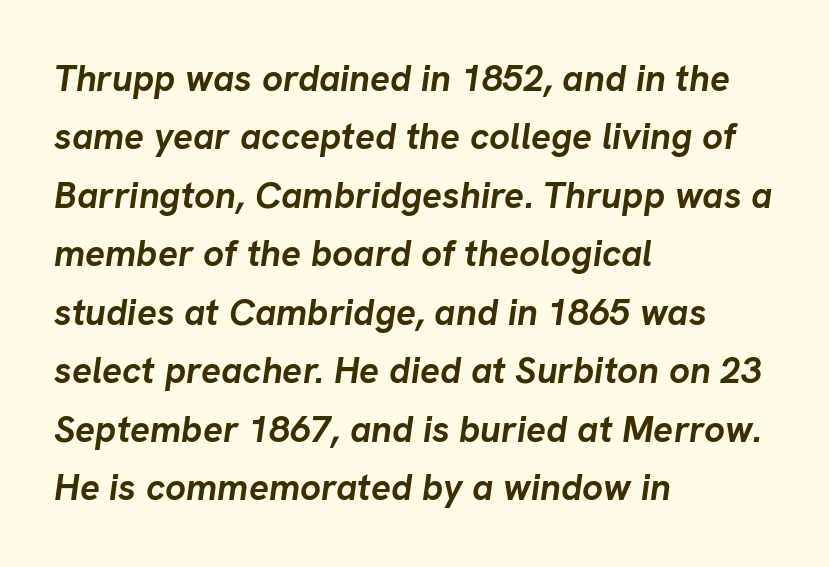
Q: Is the text bold? A: Yes.
Q: Is the text italic (slanted)? A: Yes, it leans right by about 8 degrees.
Q: Is the text underlined? A: No.
Q: How is the paragraph aligned? A: Left-aligned.
Q: Is the spacing between letters normal or unusually wide? A: Normal.
Q: Is the spacing between lines tight, normal or loose? A: Normal.
Q: Width (condensed, normal, or wide)? A: Normal.
Q: Stroke contrast? A: Low.
Q: x-height? A: Medium.
Q: Monospaced? A: No.
